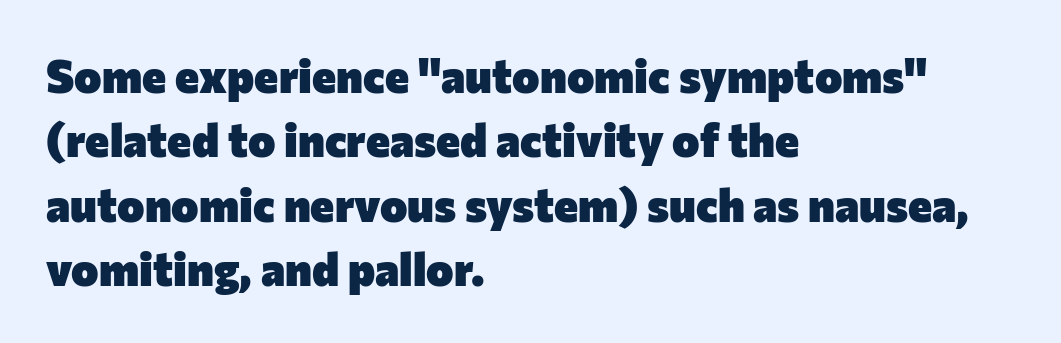
Leading matches the norm, producing a regular column. Anything drawn beneath the words? Only blank space. In terms of letterform style, serifs are entirely absent. Spacing between characters is what you'd get straight out of the box.
